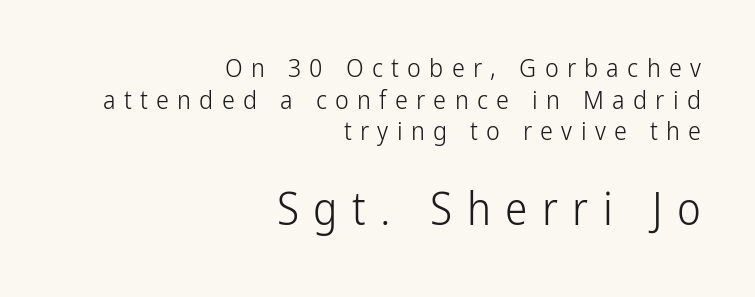
Character widths vary here, with narrow letters taking less room than wide ones. Heft: none added — not bold. This sample uses a sans-serif face. A flush-right, rag-left setting is used for this passage. The face used here is rendered with a markedly widened letterfit.
